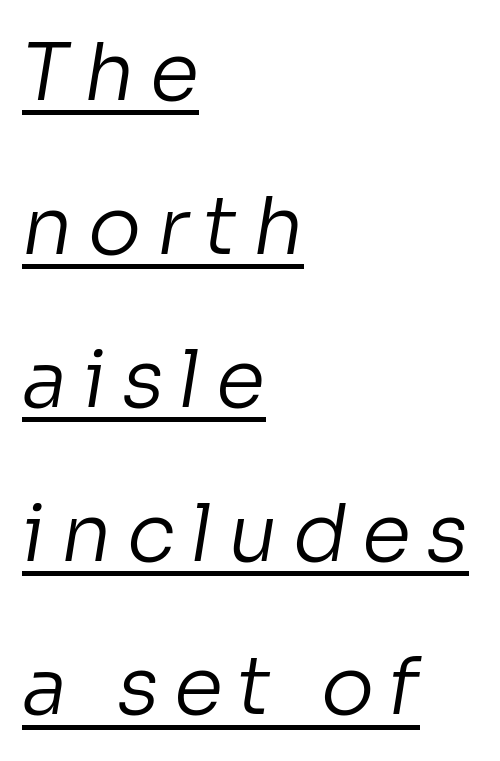
The typesetter chose a ragged-right arrangement here. How would I describe the line gaps? Wide and relaxed. The characters are drawn with everyday or finer stroke widths. Notice how a bar underscores the lettering throughout. Stroke terminals: plain, sans-serif.
